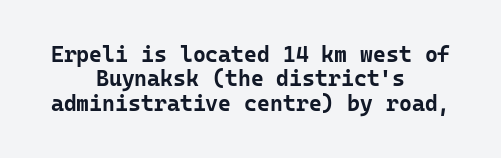
Compared with a flush-left layout, this one balances lines on the center instead. On the weight axis this lands at bold, roughly 700. No extra tracking has been applied to these lines. The strip under each line holds only bare page.
